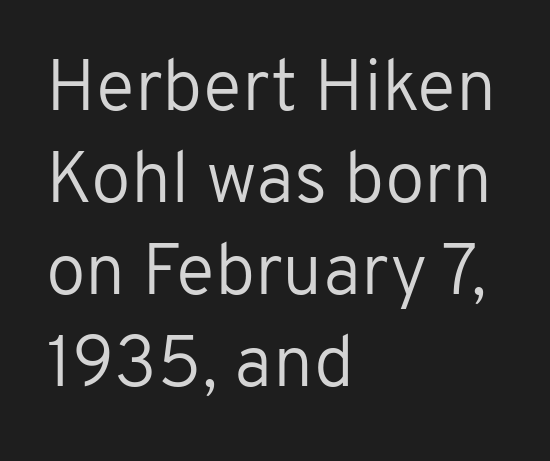
The image shows 72 px regular-weight sans-serif type, upright; set left-aligned, normal line spacing (1.28x), normal letter spacing, not underlined; low stroke contrast and a medium x-height.
